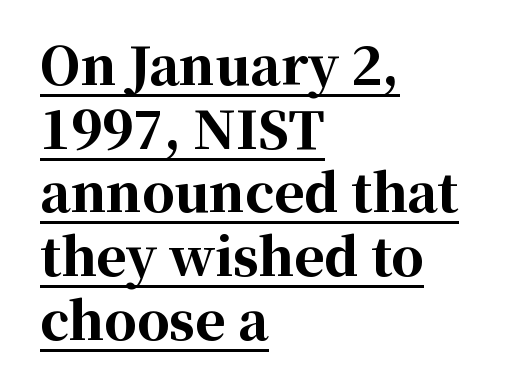
The image shows 51 px bold serif type, upright; set left-aligned, normal line spacing (1.25x), normal letter spacing, underlined; high stroke contrast and a medium x-height.
